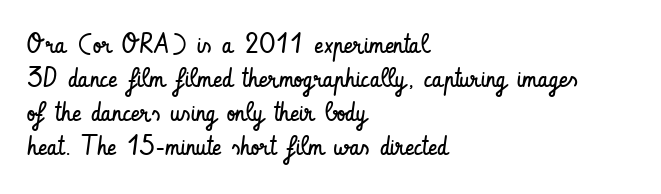
Vertically, the passage feels balanced, rows spaced as you'd expect. The strip under each line holds only bare page. Weight: in the light-to-regular range. Glyph-to-glyph distance matches everyday printed text.
